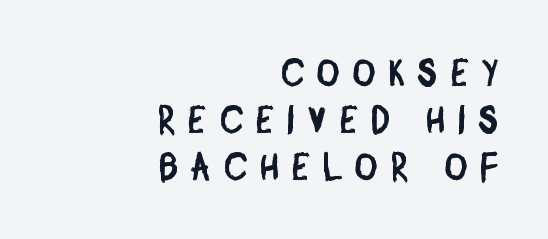
The passage shown is typeset with a sans-serif family. The area under the type is left untouched. The ragged edge is on the left, which tells us the setting is flush right. Loose tracking; the words dissolve into strings of separated letters. A typesetter would call this proportional, since set widths differ per character.
